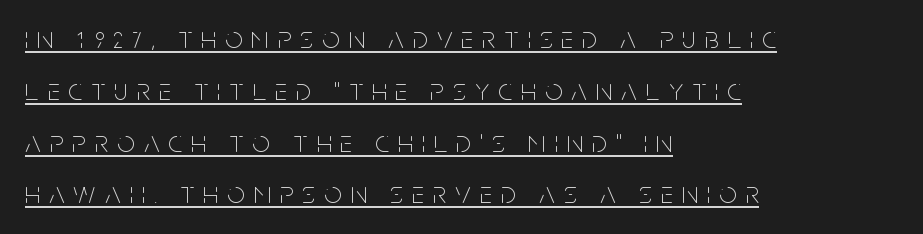
{"serif": "no", "italic": "no", "bold": "no", "weight": "thin", "width": "condensed", "stroke_contrast": "low", "x_height": "large", "monospaced": "no", "underline": "yes", "align": "left", "line_spacing": "normal", "line_spacing_ratio": 1.67, "letter_spacing": "wide", "letter_spacing_em": 0.29, "glyph_px": 31}
